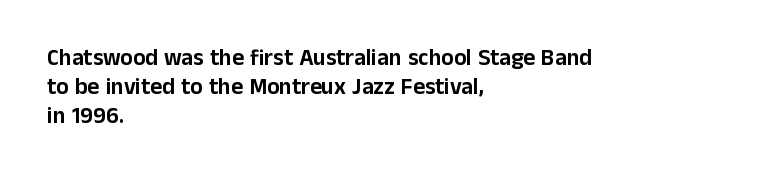
{"italic": "no", "underline": "no", "align": "left", "line_spacing": "normal", "line_spacing_ratio": 1.27, "letter_spacing": "normal", "letter_spacing_em": 0.0, "glyph_px": 23}
